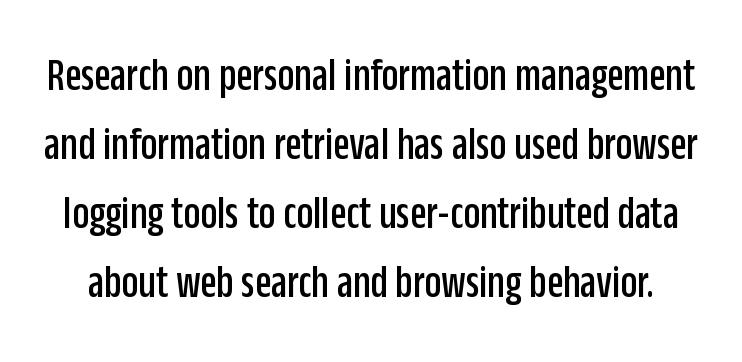
The image shows 47 px condensed sans-serif type, upright; set normal line spacing (1.47x), normal letter spacing, not underlined; low stroke contrast and a large x-height.
